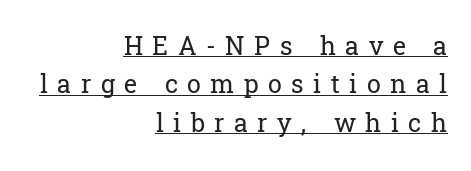
Q: Is the text bold? A: No.
Q: Is the text italic (slanted)? A: No, it is upright.
Q: Is the text underlined? A: Yes.
Q: How is the paragraph aligned? A: Right-aligned.
Q: Is the spacing between letters normal or unusually wide? A: Unusually wide.
Q: Is the spacing between lines tight, normal or loose? A: Normal.
